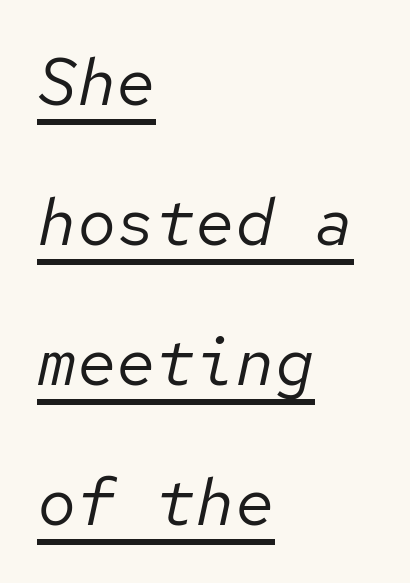
Posture: slanted. Left-aligned paragraph, ragged on the right. Inter-character spacing is left at the font's built-in metrics. Is there much room between lines? Yes — plenty of vertical air separates them. The rendering uses typewriter-style spacing with identical character cells. The characters are drawn with everyday or finer stroke widths.
